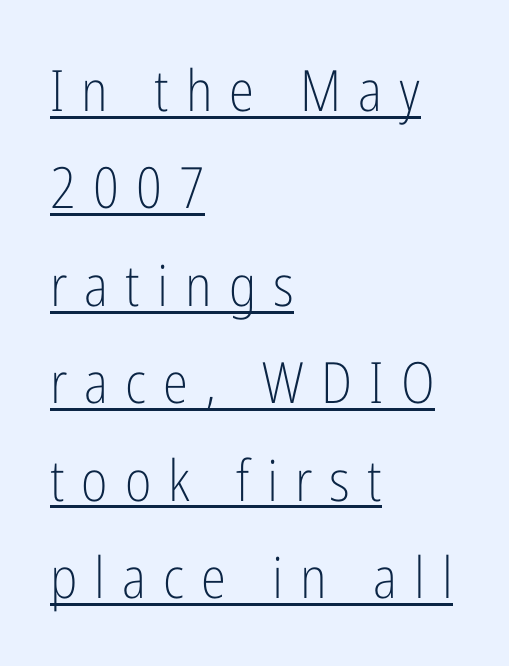
Q: Is the text bold? A: No.
Q: Is the text italic (slanted)? A: No, it is upright.
Q: Is the typeface a serif or a sans-serif typeface? A: Sans-serif.
Q: Is the text underlined? A: Yes.
Q: How is the paragraph aligned? A: Left-aligned.
Q: Is the spacing between letters normal or unusually wide? A: Unusually wide.
Q: Width (condensed, normal, or wide)? A: Condensed.
Q: Stroke contrast? A: Low.
Q: x-height? A: Medium.
Q: Monospaced? A: No.
